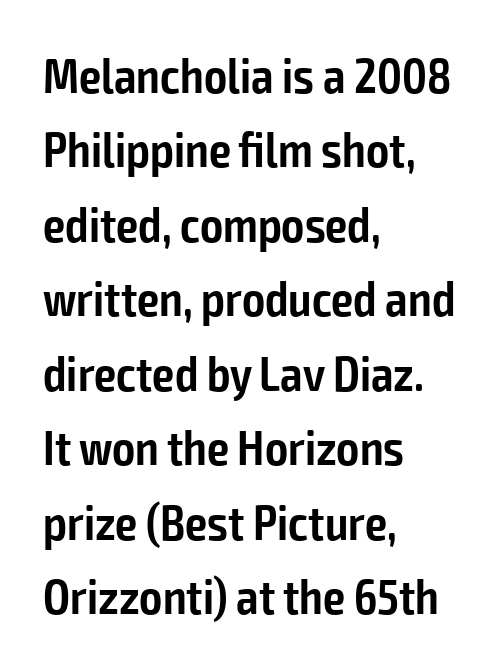
Q: Is the text bold? A: Semi-bold.
Q: Is the text italic (slanted)? A: No, it is upright.
Q: Is the typeface a serif or a sans-serif typeface? A: Sans-serif.
Q: Is the text underlined? A: No.
Q: How is the paragraph aligned? A: Left-aligned.
Q: Is the spacing between letters normal or unusually wide? A: Normal.
Q: Is the spacing between lines tight, normal or loose? A: Normal.
Q: Width (condensed, normal, or wide)? A: Condensed.
Q: Stroke contrast? A: Low.
Q: x-height? A: Medium.
Q: Monospaced? A: No.
